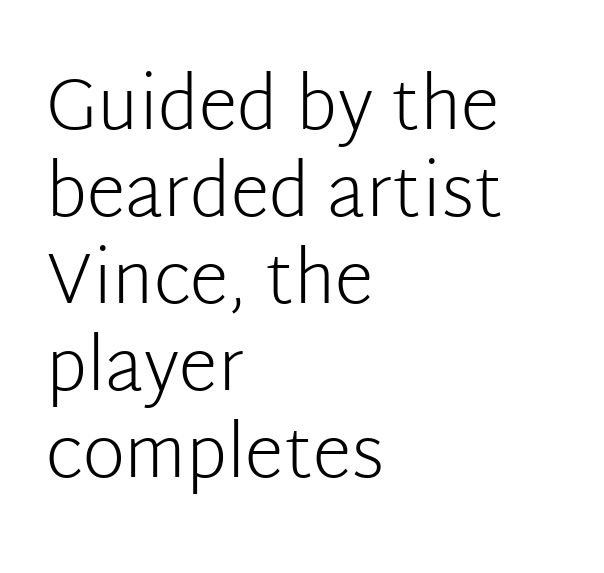
{"serif": "no", "italic": "no", "bold": "no", "weight": "light", "width": "normal", "stroke_contrast": "low", "x_height": "medium", "monospaced": "no", "underline": "no", "align": "left", "line_spacing_ratio": 1.21, "letter_spacing": "normal", "letter_spacing_em": 0.0, "glyph_px": 72}
